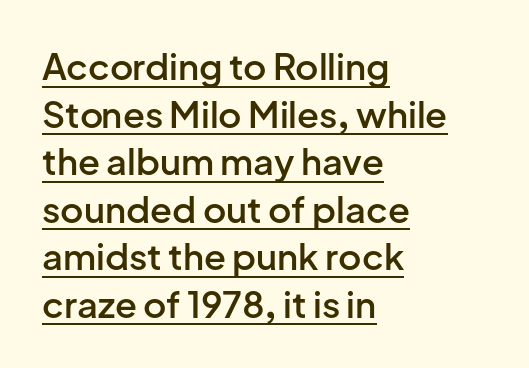
{"serif": "no", "italic": "no", "bold": "semi", "weight": "semibold", "width": "normal", "stroke_contrast": "low", "x_height": "medium", "monospaced": "no", "underline": "yes", "align": "left", "line_spacing": "normal", "line_spacing_ratio": 1.32, "letter_spacing": "normal", "letter_spacing_em": 0.0, "glyph_px": 36}
